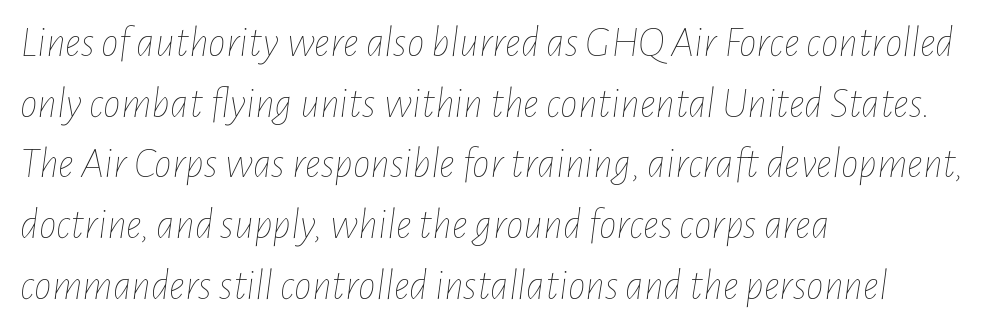
Stroke mass is kept to a normal reading level or below. Would a proofreader flag this as italicized? Yes. Notice how descenders clear the ascenders below comfortably — that's standard leading. Think of a printed novel: that variable character pitch is what you see here. In terms of letterspacing, this is plain default setting. Visually the block forms a straight wall on the left and a jagged coastline on the right.
